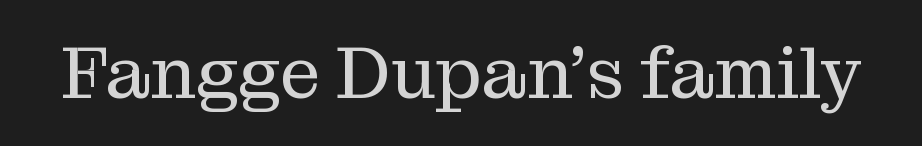
{"serif": "yes", "italic": "no", "bold": "no", "weight": "regular", "width": "normal", "stroke_contrast": "medium", "x_height": "medium", "monospaced": "no", "underline": "no", "letter_spacing": "normal", "letter_spacing_em": 0.0, "glyph_px": 73}
